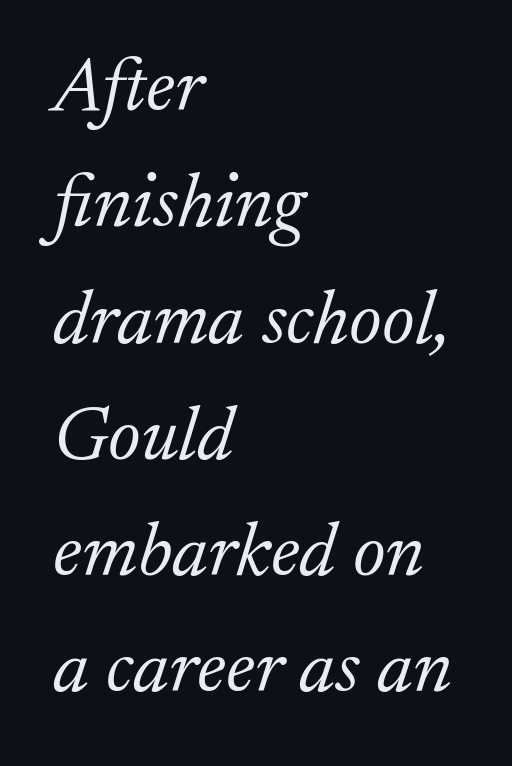
This sample uses a serif face. The lines sit at an ordinary, default distance from one another. Looking at the ascenders, they clearly lean. Nobody drew a line under any word here.
